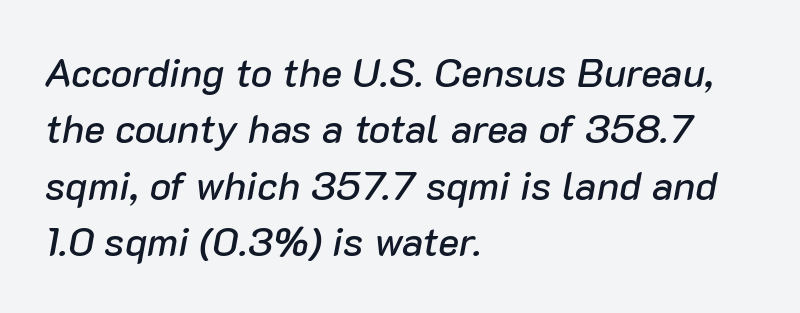
The zone under the glyphs is completely vacant. The font's italic variant was chosen for this text. Spacing verdict: proportional, widths tailored to each character. The rendering anchors every line to the left-hand side. If you measured baseline to baseline, you'd find a middling distance. These lines keep a tight, regular rhythm from letter to letter.
